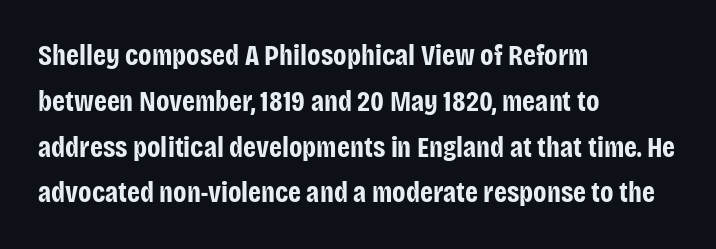
Q: Is the text bold? A: Yes.
Q: Is the text italic (slanted)? A: No, it is upright.
Q: Is the typeface a serif or a sans-serif typeface? A: Sans-serif.
Q: Is the text underlined? A: No.
Q: How is the paragraph aligned? A: Left-aligned.
Q: Is the spacing between letters normal or unusually wide? A: Normal.
Q: Is the spacing between lines tight, normal or loose? A: Normal.
Q: Width (condensed, normal, or wide)? A: Condensed.
Q: Stroke contrast? A: Low.
Q: x-height? A: Large.
Q: Monospaced? A: No.
